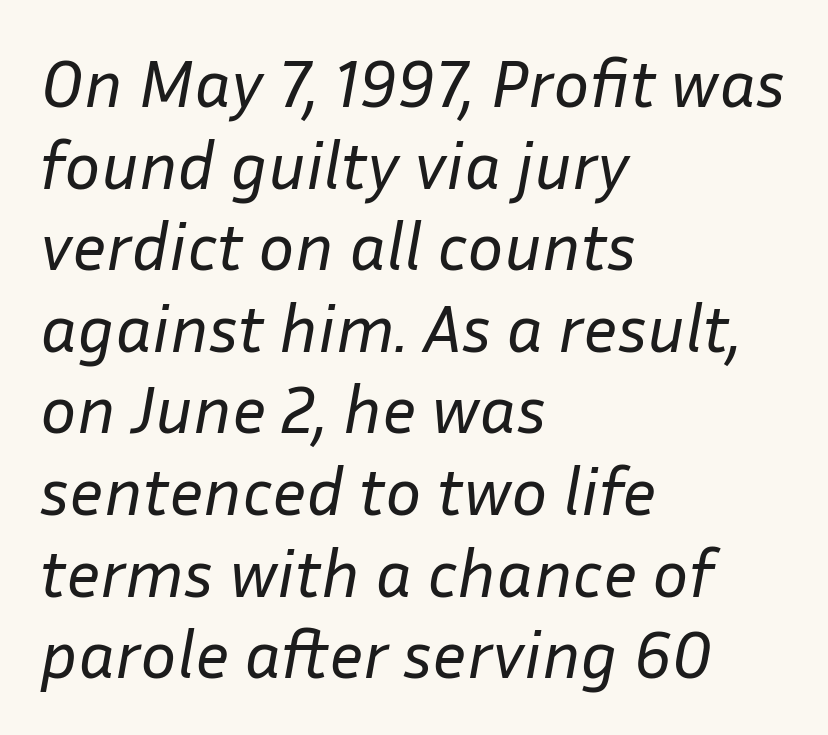
The paragraph shown leans on its left margin. The specimen reads as italic at a glance. Heaviness? Minimal to ordinary, like unemphasized prose. Unmarked baselines from the first word to the last. These lines are rendered in a variable-pitch font.
